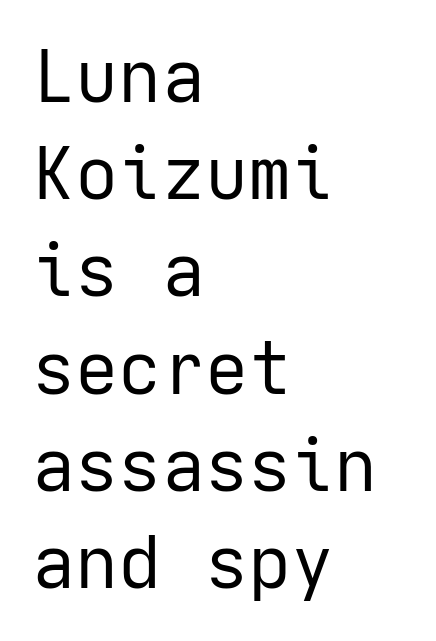
The image shows 72 px regular-weight sans-serif type, upright; set left-aligned, normal line spacing (1.35x), normal letter spacing, not underlined; low stroke contrast and a medium x-height.
